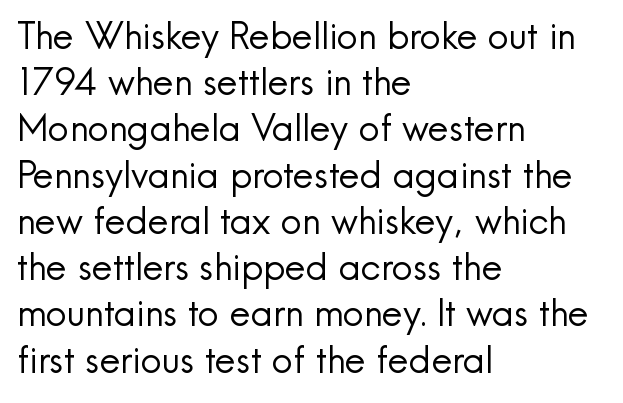
The image shows 37 px regular-weight sans-serif type, upright; set left-aligned, normal line spacing (1.25x), normal letter spacing, not underlined; a small x-height.
